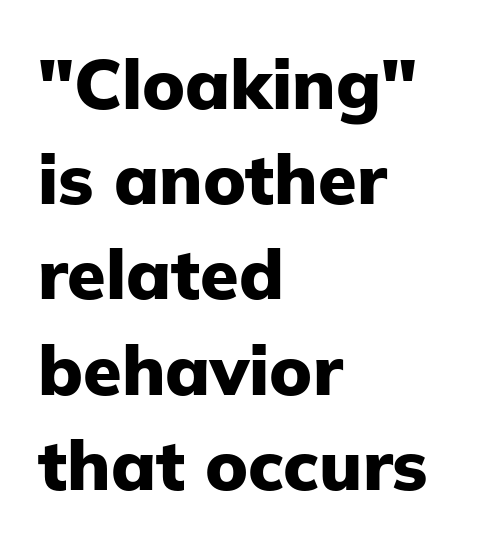
The image shows 70 px heavy sans-serif type, upright; set left-aligned, normal line spacing (1.36x), normal letter spacing, not underlined; low stroke contrast and a medium x-height.
